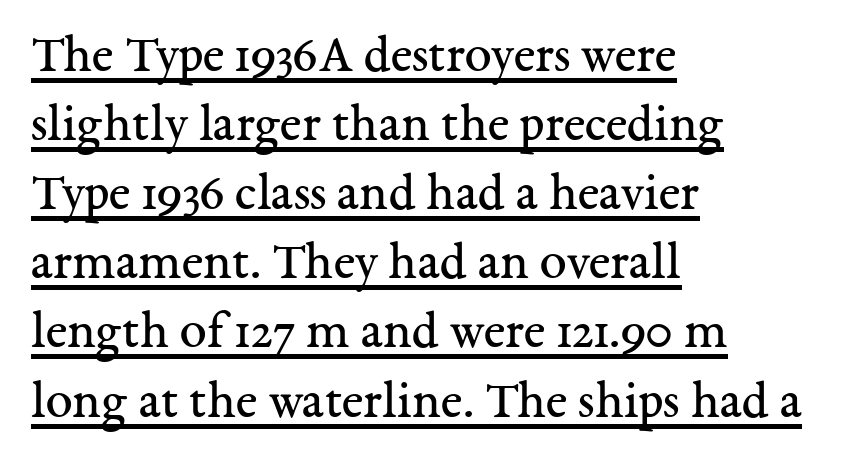
The letters sit at their default tracking, neither squeezed nor spread. A classic flush-left, rag-right setting is used for this passage. Posture: vertical. The weight tops out at a normal text grade. Interline gaps are of average width in this sample.
